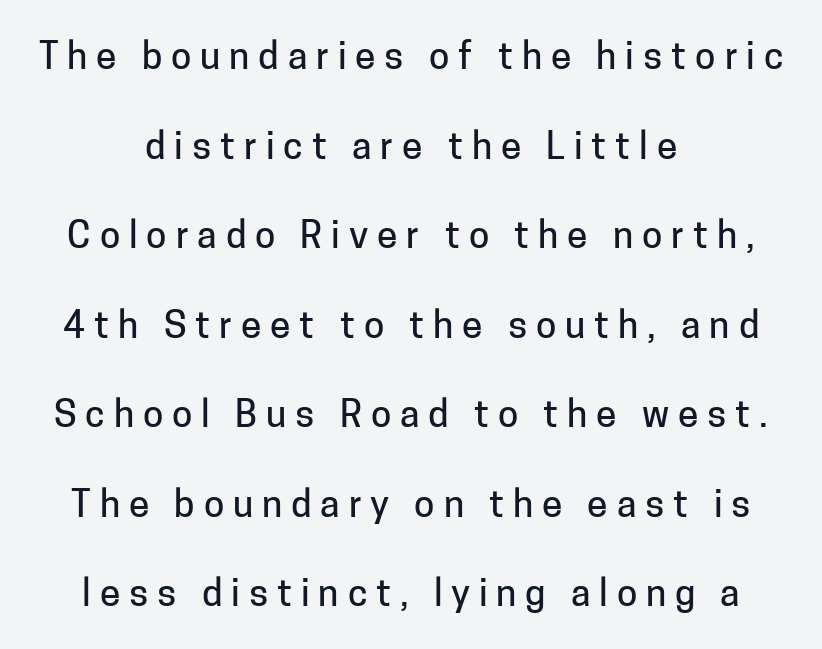
Only glyphs here, with clear space below each row. No feet cap the strokes, marking this as sans-serif type. Do the characters align in a grid? No, the font is proportional. Italic? Not at all — the glyphs are vertical. One glance says open: line gaps are wider than usual.
